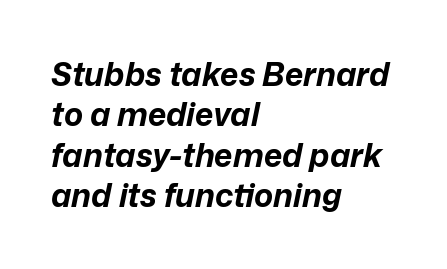
Q: Is the text bold? A: Yes.
Q: Is the text italic (slanted)? A: Yes, it leans right by about 12 degrees.
Q: Is the text underlined? A: No.
Q: How is the paragraph aligned? A: Left-aligned.
Q: Is the spacing between letters normal or unusually wide? A: Normal.
Q: Is the spacing between lines tight, normal or loose? A: Normal.
Q: Width (condensed, normal, or wide)? A: Normal.
Q: Stroke contrast? A: Low.
Q: x-height? A: Medium.
Q: Monospaced? A: No.
